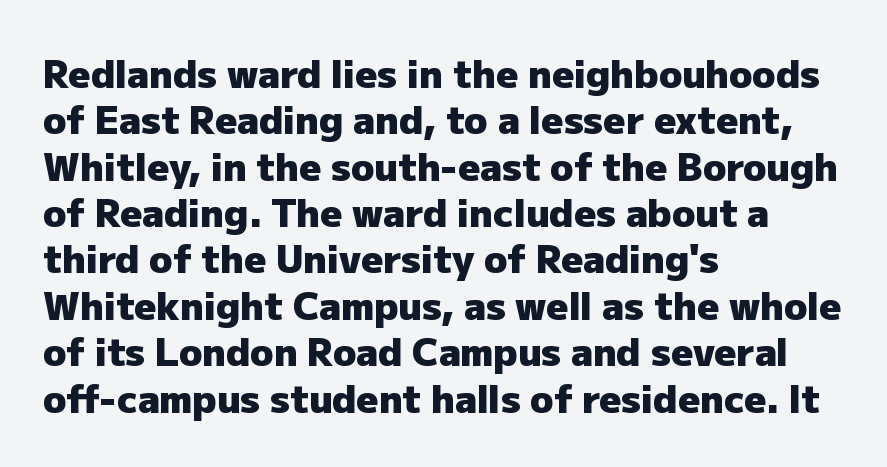
The passage is arranged the way most books set body copy — flush left. Looks like regular typesetting: each glyph gets only the width it needs. You could call the tracking neutral — neither tight nor loose. The words here are not underlined.
